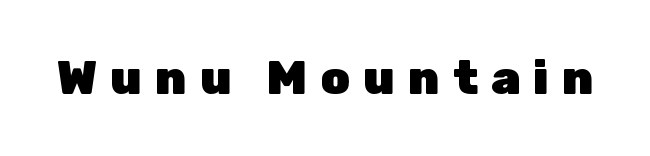
Caption: expanded tracking, letters set apart. The gap between lines stays unmarked. Do the characters align in a grid? No, the font is proportional. As a designer I'd log this as weight 700, bold. If you drew a line through each stem, it would be perfectly vertical.
